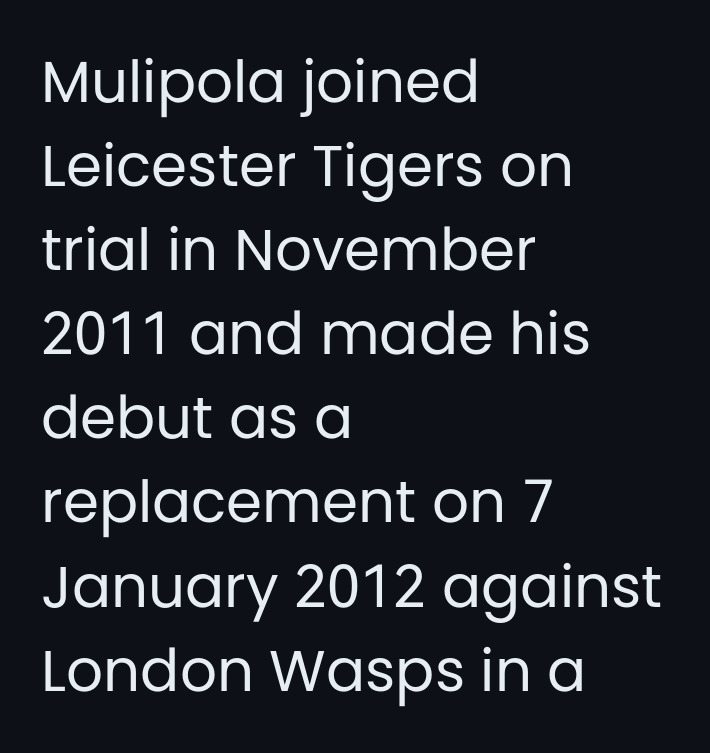
Q: Is the text bold? A: No.
Q: Is the text italic (slanted)? A: No, it is upright.
Q: Is the typeface a serif or a sans-serif typeface? A: Sans-serif.
Q: Is the text underlined? A: No.
Q: How is the paragraph aligned? A: Left-aligned.
Q: Is the spacing between letters normal or unusually wide? A: Normal.
Q: Is the spacing between lines tight, normal or loose? A: Normal.
Q: Width (condensed, normal, or wide)? A: Normal.
Q: Stroke contrast? A: Low.
Q: x-height? A: Large.
Q: Monospaced? A: No.
